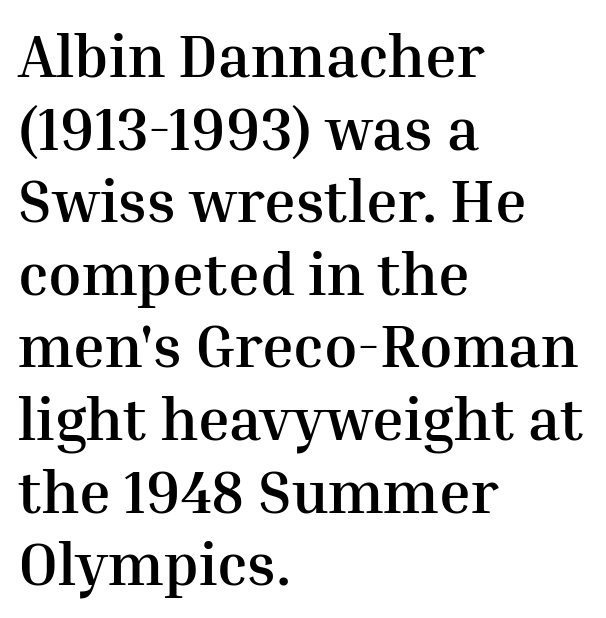
You could not count columns in this text — the font is proportionally spaced. Beneath every word, the page is bare. The font's upright variant was chosen for this text. Caption: bold face, heavy strokes.
